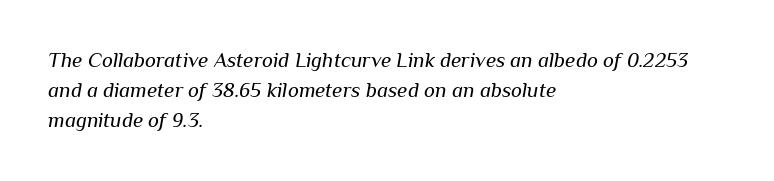
{"italic": "yes", "lean": "right", "slant_degrees": 10, "bold": "no", "underline": "no", "align": "left", "line_spacing": "normal", "line_spacing_ratio": 1.44, "letter_spacing": "normal", "letter_spacing_em": 0.0, "glyph_px": 21}
